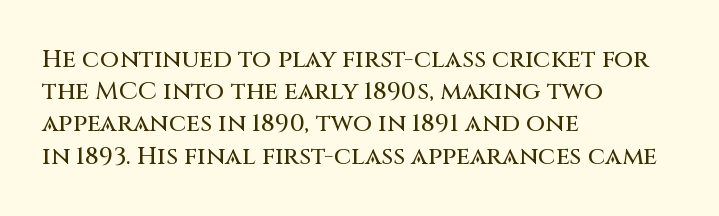
The image shows 25 px text type, upright; set left-aligned, normal line spacing (1.29x), normal letter spacing, not underlined.
